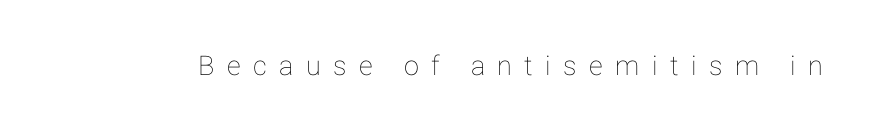
{"italic": "no", "underline": "no", "letter_spacing": "wide", "letter_spacing_em": 0.46, "glyph_px": 27}
